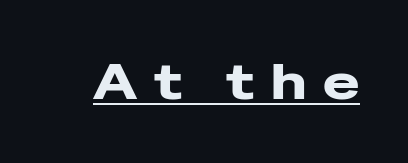
The font's upright variant was chosen for this text. Strokes here are thick enough to call this a true bold. Does extra space separate the letters? Yes, quite a lot of it. Each letter's strokes conclude bluntly, with no projecting serifs.
